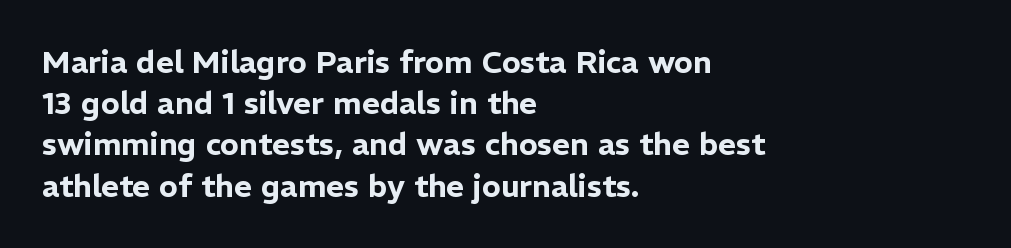
Q: Is the text italic (slanted)? A: No, it is upright.
Q: Is the typeface a serif or a sans-serif typeface? A: Sans-serif.
Q: Is the text underlined? A: No.
Q: How is the paragraph aligned? A: Left-aligned.
Q: Is the spacing between letters normal or unusually wide? A: Normal.
Q: Is the spacing between lines tight, normal or loose? A: Normal.
Q: Width (condensed, normal, or wide)? A: Normal.
Q: Stroke contrast? A: Low.
Q: x-height? A: Medium.
Q: Monospaced? A: No.
